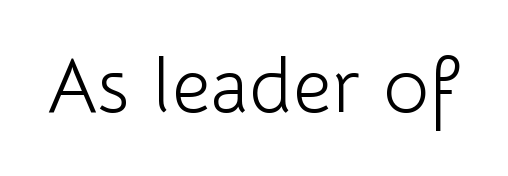
The passage shown has conventional tracking throughout. Each letter keeps its own natural width here, so spacing adapts to shape. Any mark beneath the type? The region is blank. Stroke thickness stays within the range of a standard reading face or lighter. In terms of letterform style, serifs are entirely absent. Nope, not italic — everything's standing straight.
